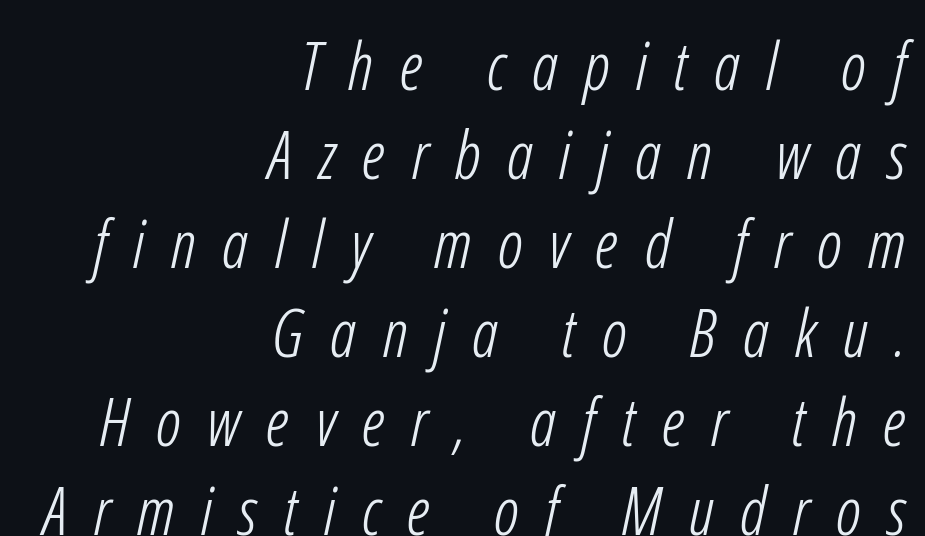
Q: Is the text bold? A: No.
Q: Is the typeface a serif or a sans-serif typeface? A: Sans-serif.
Q: Is the text underlined? A: No.
Q: How is the paragraph aligned? A: Right-aligned.
Q: Is the spacing between letters normal or unusually wide? A: Unusually wide.
Q: Is the spacing between lines tight, normal or loose? A: Normal.
Q: Width (condensed, normal, or wide)? A: Condensed.
Q: Stroke contrast? A: Low.
Q: x-height? A: Medium.
Q: Monospaced? A: No.
